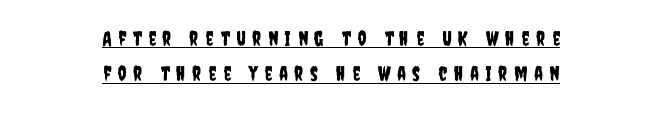
Somebody hit Ctrl+U on this one — the words are underlined. The rendering positions every line midway between the sides. The face used here is rendered with a markedly widened letterfit. Italic: no, the glyphs are upright roman.
